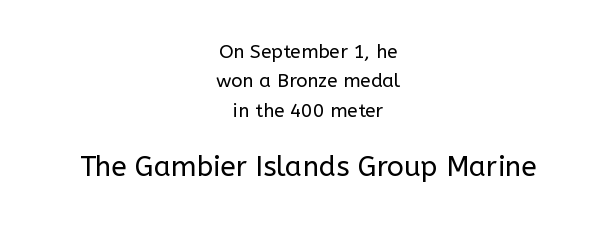
{"serif": "no", "italic": "no", "bold": "no", "weight": "regular", "width": "normal", "stroke_contrast": "low", "x_height": "medium", "monospaced": "no", "underline": "no", "align": "center", "line_spacing": "normal", "line_spacing_ratio": 1.54, "letter_spacing": "normal", "letter_spacing_em": 0.0, "larger_block": "second", "size_ratio": 1.47, "glyph_px": 28}
